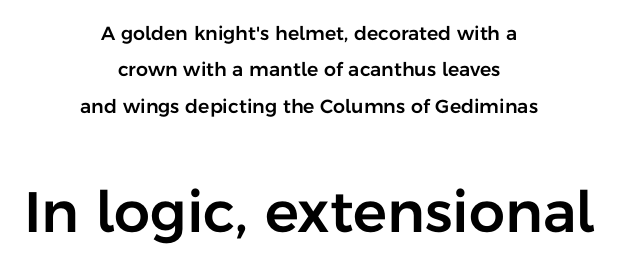
Q: Is the text italic (slanted)? A: No, it is upright.
Q: Is the typeface a serif or a sans-serif typeface? A: Sans-serif.
Q: Is the text underlined? A: No.
Q: How is the paragraph aligned? A: Centered.
Q: Is the spacing between letters normal or unusually wide? A: Normal.
Q: Is the spacing between lines tight, normal or loose? A: Loose.
Q: Which block of text is set in a larger size, the first (top) or the second (bottom)? A: The second (bottom) one.
Q: Width (condensed, normal, or wide)? A: Normal.
Q: Stroke contrast? A: Low.
Q: x-height? A: Medium.
Q: Monospaced? A: No.
